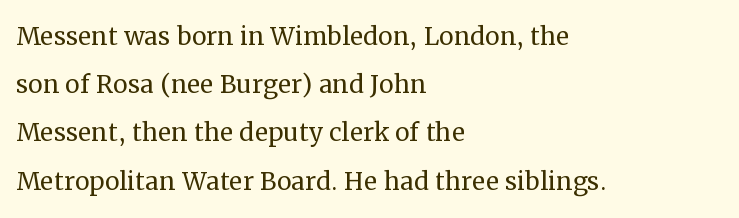
The image shows 33 px regular-weight serif type, upright; set left-aligned, normal line spacing (1.46x), normal letter spacing, not underlined; medium stroke contrast and a medium x-height.
